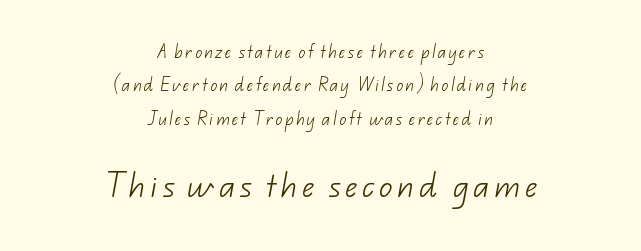
{"bold": "no", "underline": "no", "align": "center", "line_spacing": "loose", "line_spacing_ratio": 2.39, "larger_block": "second", "size_ratio": 1.93, "glyph_px": 27}
